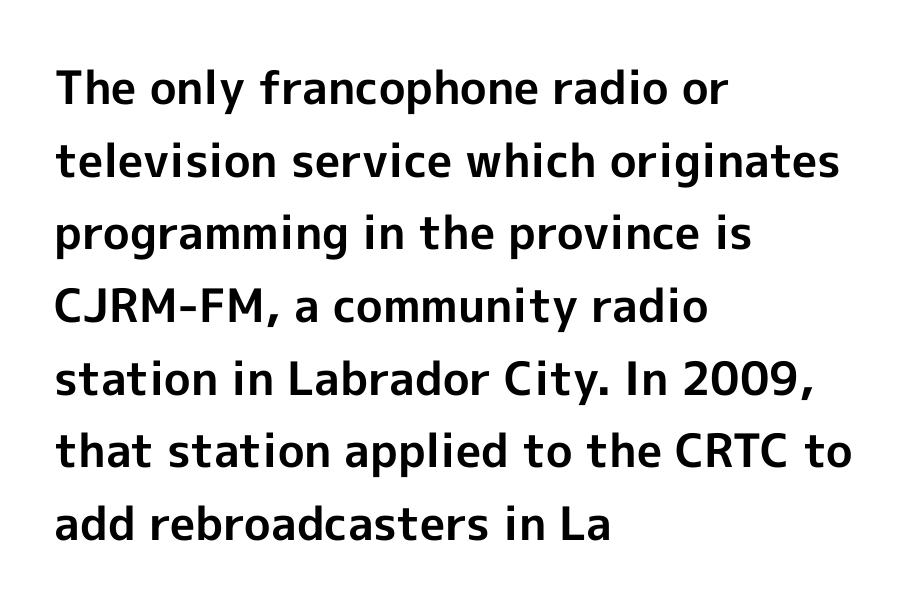
The letters stand straight up with perfectly vertical stems. A clean baseline with only descenders dipping below it. Short note: letters normally spaced. This block has exactly the height ordinary leading produces.
